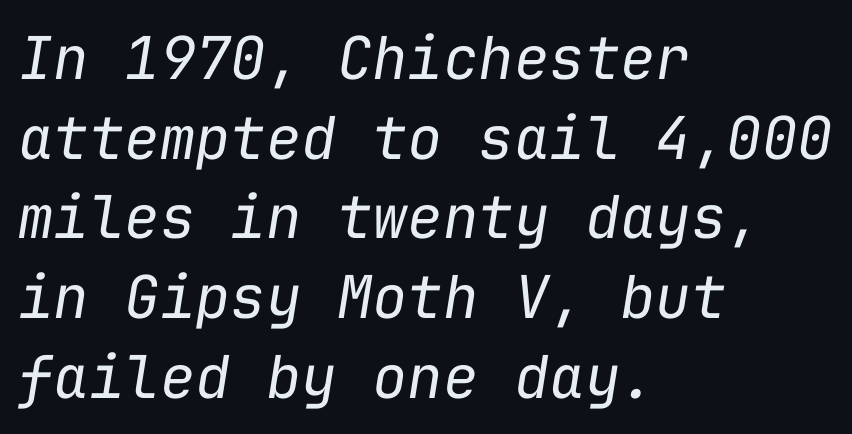
The image shows 59 px regular-weight type, italic (leaning right), monospaced; set left-aligned, normal line spacing (1.35x), normal letter spacing, not underlined; low stroke contrast and a medium x-height.
